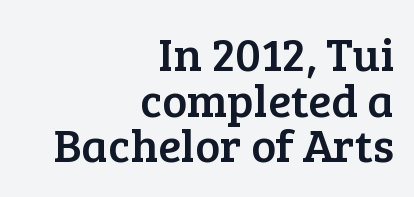
These lines are rendered in a variable-pitch font. Clear beneath every line of the passage. Tightly led — the rows are bunched. The paragraph has a hard right edge and a soft left edge. Unlike italic type, these characters show no tilt at all. Letterform terminals end in serifs throughout the passage.
